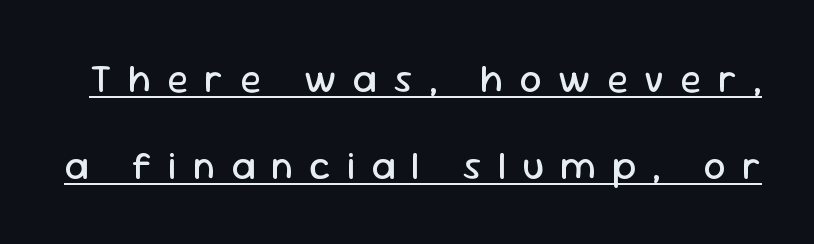
{"serif": "no", "italic": "no", "bold": "no", "weight": "regular", "width": "normal", "stroke_contrast": "low", "x_height": "medium", "monospaced": "no", "underline": "yes", "line_spacing": "loose", "line_spacing_ratio": 2.23, "letter_spacing": "wide", "letter_spacing_em": 0.42, "glyph_px": 39}
